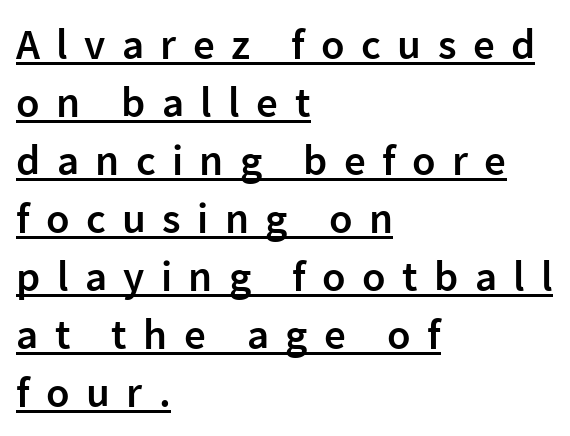
The image shows 43 px semibold sans-serif type, upright; set left-aligned, normal line spacing (1.35x), unusually wide letter spacing (+0.38 em), underlined; low stroke contrast and a medium x-height.
